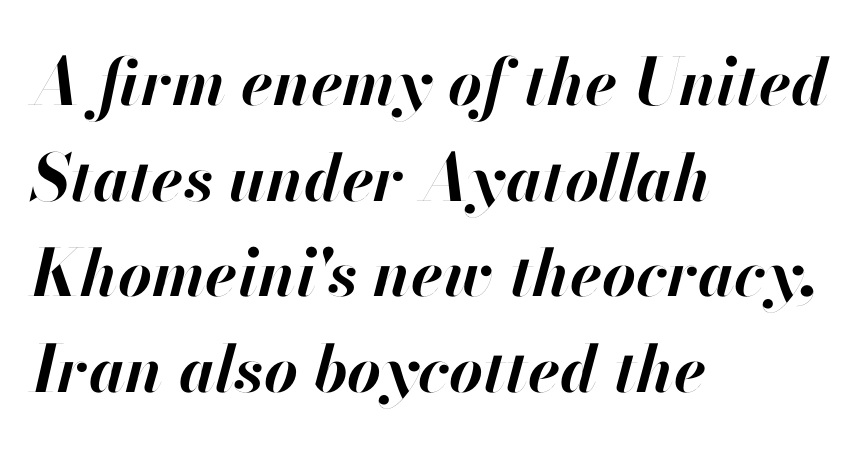
Q: Is the text bold? A: Yes.
Q: Is the text italic (slanted)? A: Yes, it leans right by about 13 degrees.
Q: Is the text underlined? A: No.
Q: How is the paragraph aligned? A: Left-aligned.
Q: Is the spacing between letters normal or unusually wide? A: Normal.
Q: Is the spacing between lines tight, normal or loose? A: Normal.
Q: Width (condensed, normal, or wide)? A: Normal.
Q: Stroke contrast? A: High.
Q: x-height? A: Small.
Q: Monospaced? A: No.
